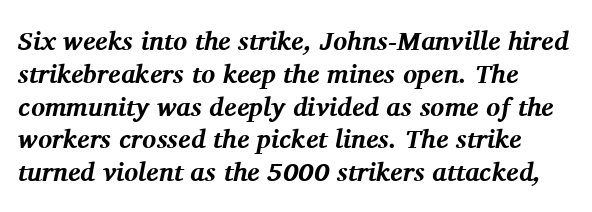
Horizontally, the lines are justified to the leading edge only. The words here are not underlined. The rows are spaced the way most documents space them. Glyph-to-glyph distance matches everyday printed text.
